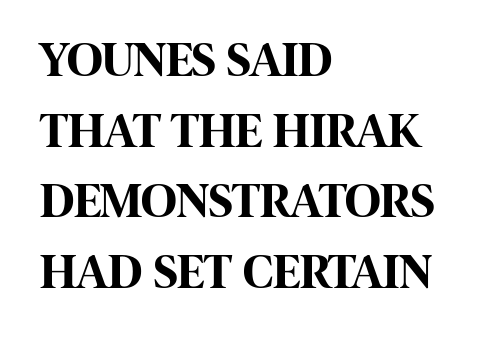
The image shows 49 px bold, condensed sans-serif type, upright; set left-aligned, normal line spacing (1.44x), normal letter spacing, not underlined; high stroke contrast and a large x-height.
